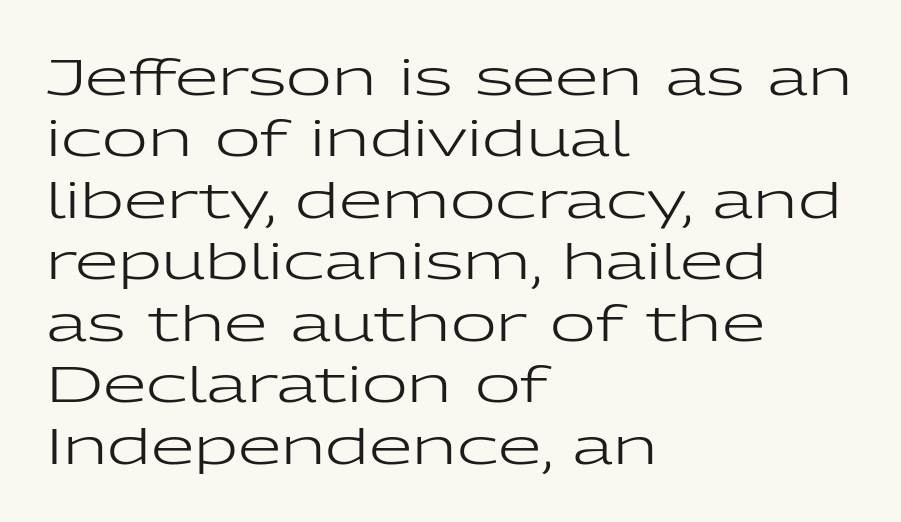
Q: Is the text bold? A: No.
Q: Is the text italic (slanted)? A: No, it is upright.
Q: Is the typeface a serif or a sans-serif typeface? A: Sans-serif.
Q: Is the text underlined? A: No.
Q: How is the paragraph aligned? A: Left-aligned.
Q: Is the spacing between letters normal or unusually wide? A: Normal.
Q: Width (condensed, normal, or wide)? A: Wide.
Q: Stroke contrast? A: Low.
Q: x-height? A: Medium.
Q: Monospaced? A: No.
